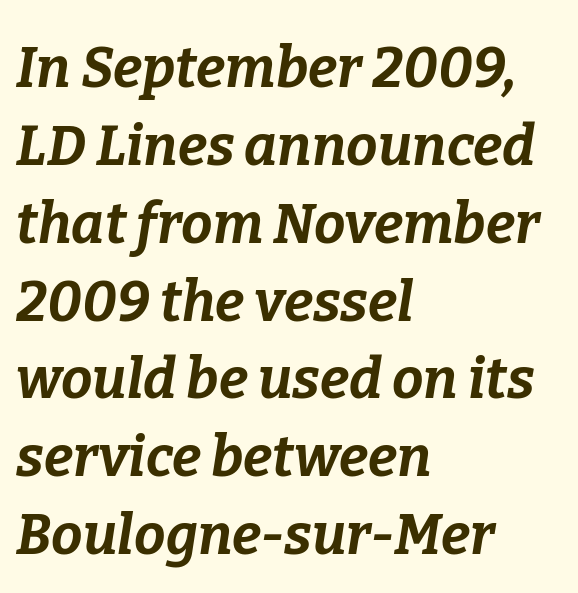
Q: Is the text bold? A: Yes.
Q: Is the text italic (slanted)? A: Yes, it leans right by about 9 degrees.
Q: Is the text underlined? A: No.
Q: How is the paragraph aligned? A: Left-aligned.
Q: Is the spacing between letters normal or unusually wide? A: Normal.
Q: Is the spacing between lines tight, normal or loose? A: Normal.
Q: Width (condensed, normal, or wide)? A: Normal.
Q: Stroke contrast? A: Low.
Q: x-height? A: Medium.
Q: Monospaced? A: No.
